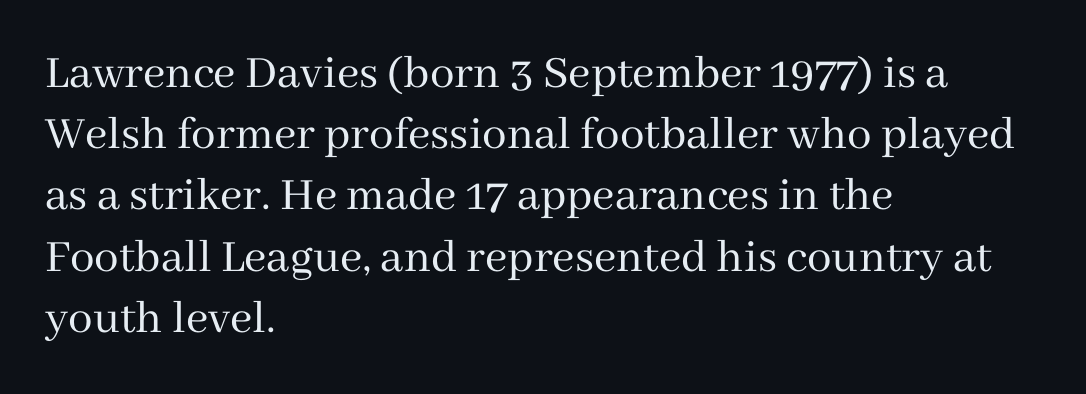
Q: Is the text bold? A: No.
Q: Is the text italic (slanted)? A: No, it is upright.
Q: Is the typeface a serif or a sans-serif typeface? A: Serif.
Q: Is the text underlined? A: No.
Q: How is the paragraph aligned? A: Left-aligned.
Q: Is the spacing between letters normal or unusually wide? A: Normal.
Q: Is the spacing between lines tight, normal or loose? A: Normal.
Q: Width (condensed, normal, or wide)? A: Normal.
Q: Stroke contrast? A: Medium.
Q: x-height? A: Medium.
Q: Monospaced? A: No.
